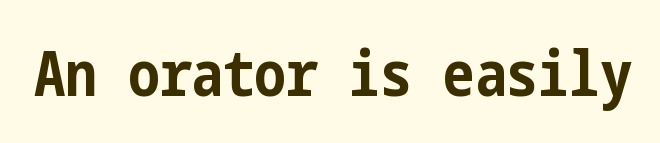
{"serif": "no", "italic": "no", "bold": "yes", "weight": "bold", "width": "condensed", "stroke_contrast": "low", "x_height": "medium", "underline": "no", "letter_spacing": "normal", "letter_spacing_em": 0.0, "glyph_px": 63}
